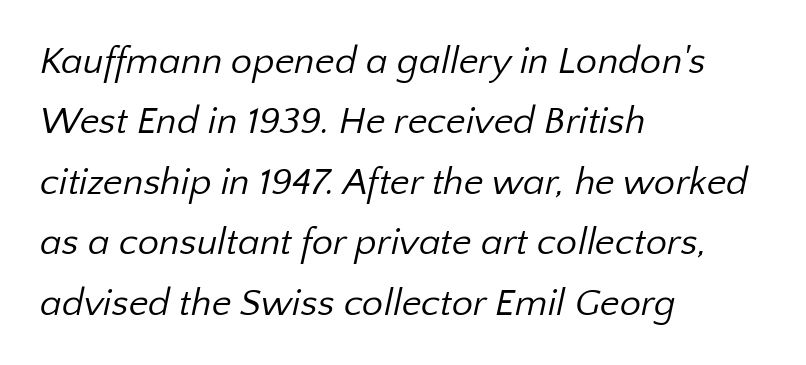
The image shows 38 px regular-weight sans-serif type; set left-aligned, normal line spacing (1.59x), normal letter spacing, not underlined; low stroke contrast and a medium x-height.
